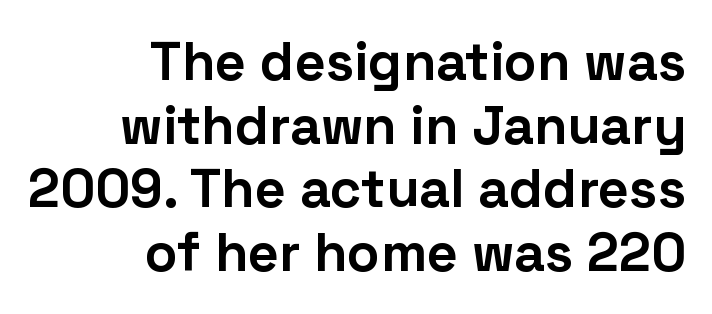
{"serif": "no", "italic": "no", "bold": "yes", "weight": "bold", "width": "normal", "stroke_contrast": "low", "x_height": "medium", "monospaced": "no", "underline": "no", "align": "right", "line_spacing_ratio": 1.18, "letter_spacing": "normal", "letter_spacing_em": 0.0, "glyph_px": 54}
